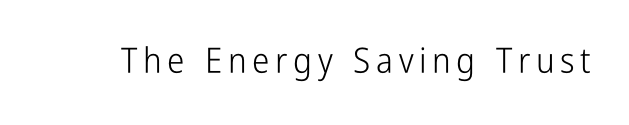
Underline: absent. Weight: not bold — regular or lighter. Stroke terminals: plain, sans-serif. Here the designer chose a conventional face with non-uniform glyph widths. Characters remain perfectly vertical along every line.
